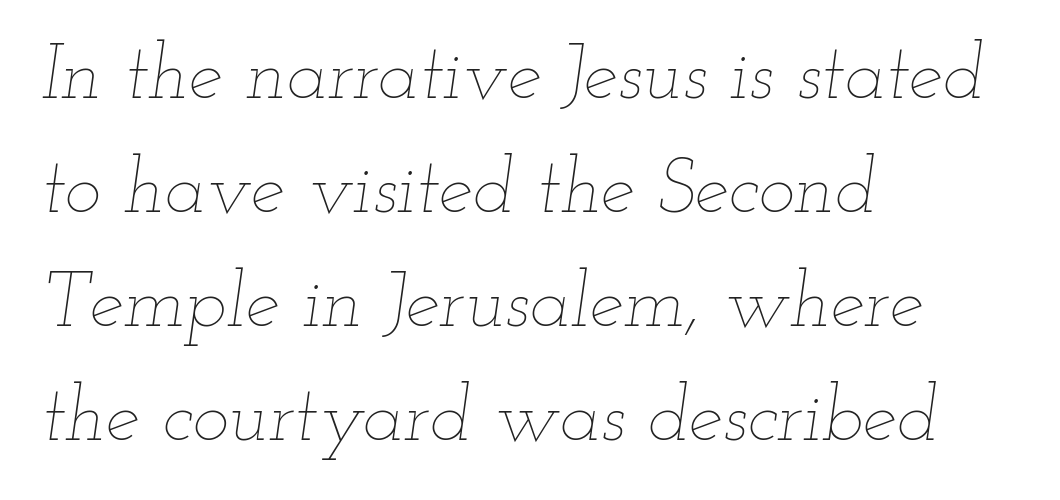
Beneath every word, the page is bare. Horizontal alignment here is leftward, the default for most running prose. Looks like regular typesetting: each glyph gets only the width it needs. The letterforms sit shoulder to shoulder at normal distance. Slant detected: the letters are inclined. Is this a heavy cut? Hardly; it is regular or lighter.
